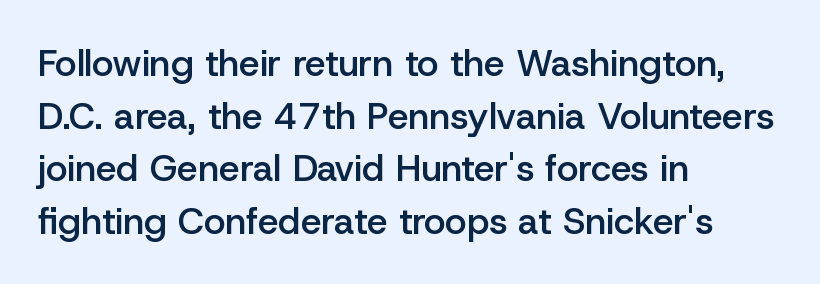
The image shows 37 px semibold sans-serif type, upright; set left-aligned, normal line spacing (1.42x), normal letter spacing, not underlined; low stroke contrast and a medium x-height.
